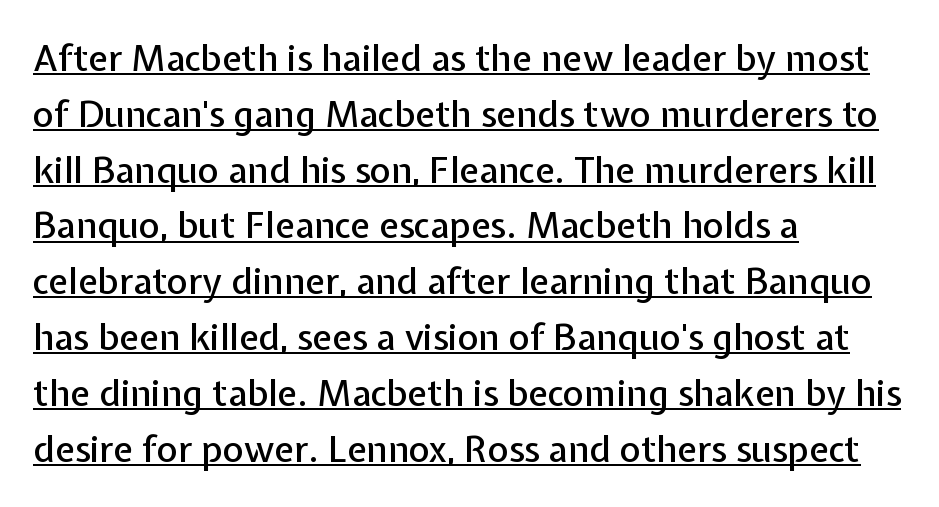
The image shows 36 px sans-serif type, upright; set left-aligned, normal line spacing (1.55x), normal letter spacing, underlined; low stroke contrast and a medium x-height.
